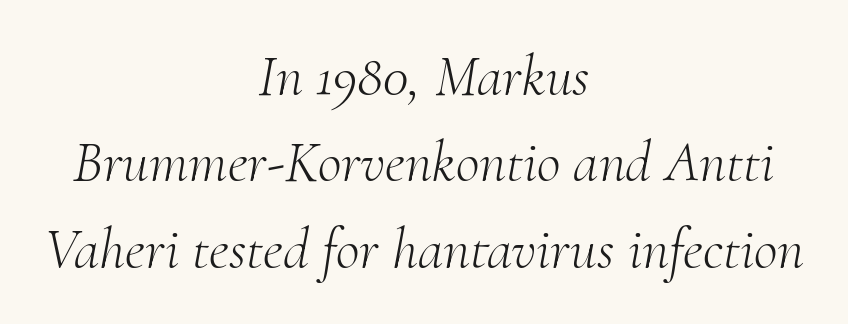
The image shows 58 px light serif type, italic (leaning right); set centered, normal line spacing (1.49x), normal letter spacing, not underlined; medium stroke contrast and a small x-height.
